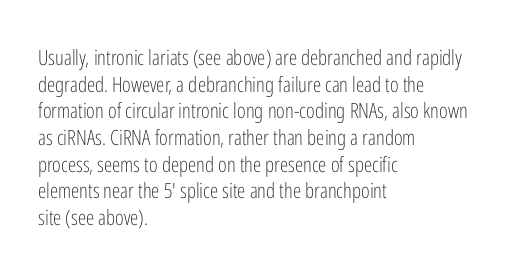
Summary of weight: not heavy and not bold. The vertical gap from one line to the next is medium. The type is set solid horizontally, with unmodified tracking. No italicization has been applied; the sample stays upright. The paragraph shown leans on its left margin. The gap between lines stays unmarked.
